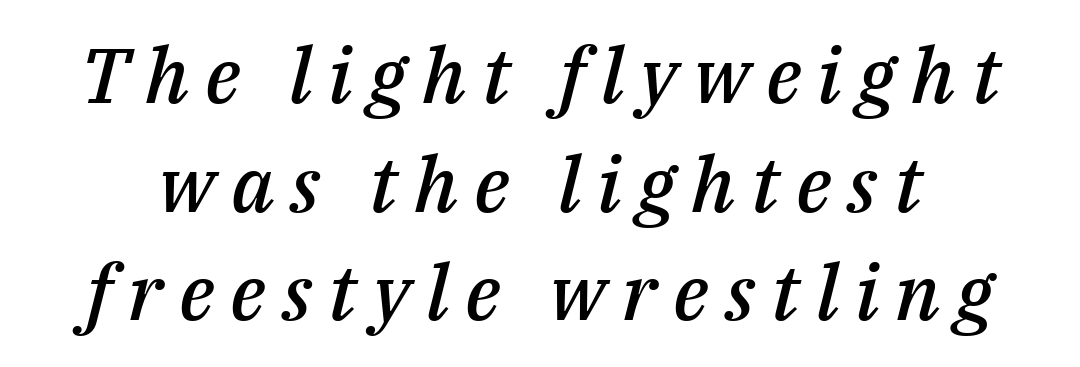
{"italic": "yes", "lean": "right", "slant_degrees": 14, "bold": "semi", "weight": "semibold", "width": "normal", "stroke_contrast": "medium", "x_height": "medium", "monospaced": "no", "underline": "no", "line_spacing": "normal", "line_spacing_ratio": 1.41, "letter_spacing": "wide", "letter_spacing_em": 0.21, "glyph_px": 77}
